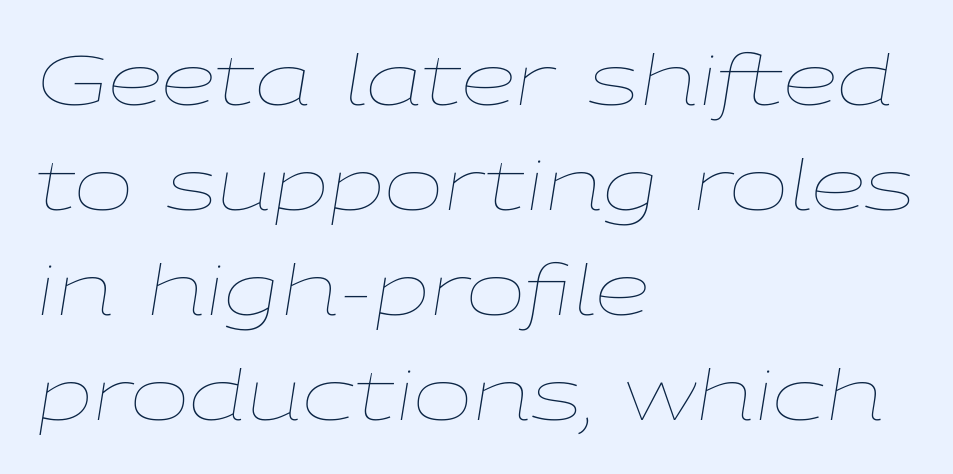
The image shows 71 px thin, wide type, italic (leaning right); set left-aligned, normal line spacing (1.48x), normal letter spacing, not underlined; low stroke contrast and a medium x-height.
